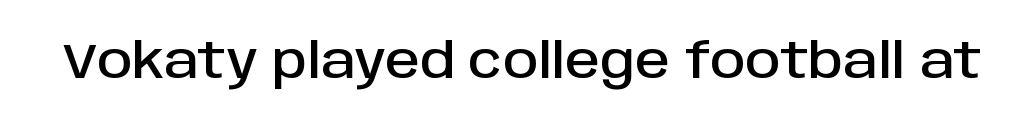
Q: Is the text italic (slanted)? A: No, it is upright.
Q: Is the typeface a serif or a sans-serif typeface? A: Sans-serif.
Q: Is the text underlined? A: No.
Q: Is the spacing between letters normal or unusually wide? A: Normal.
Q: Width (condensed, normal, or wide)? A: Normal.
Q: Stroke contrast? A: Low.
Q: x-height? A: Large.
Q: Monospaced? A: No.
